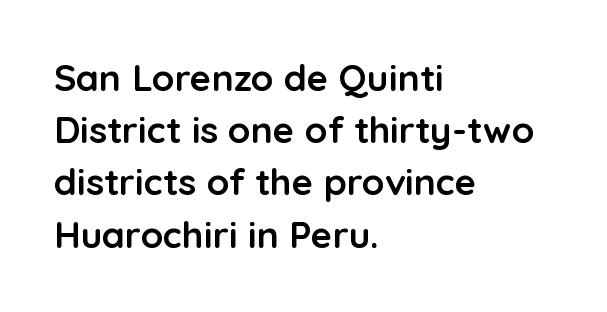
{"serif": "no", "italic": "no", "bold": "yes", "weight": "semibold", "width": "normal", "stroke_contrast": "low", "x_height": "medium", "monospaced": "no", "underline": "no", "align": "left", "line_spacing": "normal", "line_spacing_ratio": 1.41, "letter_spacing": "normal", "letter_spacing_em": 0.0, "glyph_px": 37}
